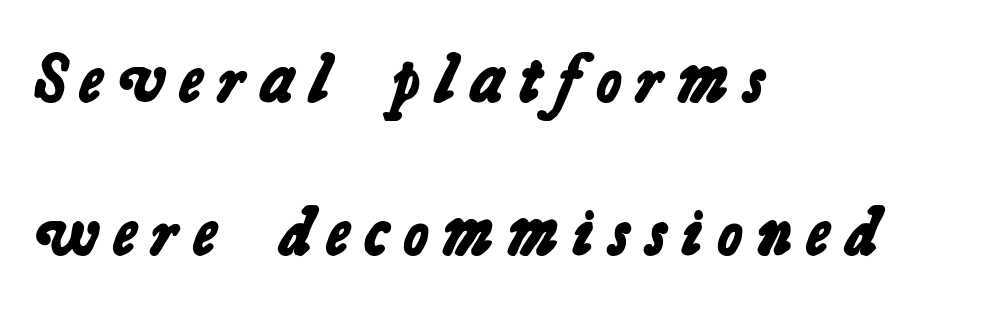
Q: Is the text bold? A: Yes.
Q: Is the typeface a serif or a sans-serif typeface? A: Sans-serif.
Q: Is the text underlined? A: No.
Q: How is the paragraph aligned? A: Left-aligned.
Q: Is the spacing between letters normal or unusually wide? A: Unusually wide.
Q: Is the spacing between lines tight, normal or loose? A: Loose.
Q: Width (condensed, normal, or wide)? A: Normal.
Q: Stroke contrast? A: Low.
Q: x-height? A: Medium.
Q: Monospaced? A: No.
